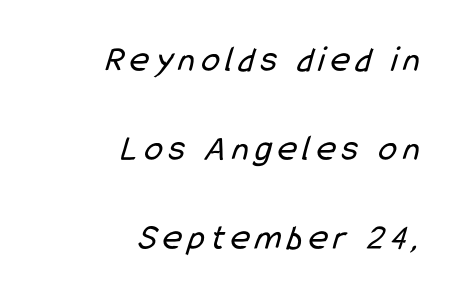
{"serif": "no", "bold": "no", "weight": "regular", "width": "condensed", "stroke_contrast": "low", "x_height": "medium", "monospaced": "no", "underline": "no", "align": "right", "line_spacing": "loose", "line_spacing_ratio": 2.4, "glyph_px": 37}
